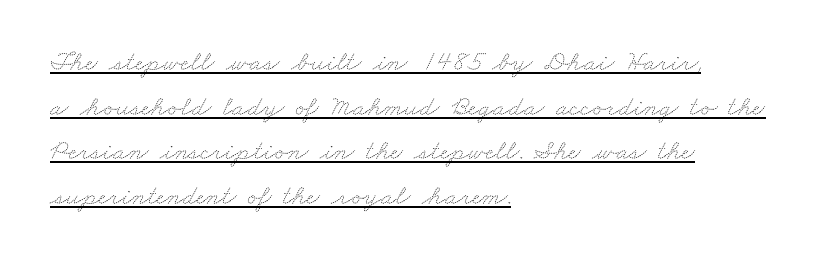
{"bold": "no", "weight": "thin", "width": "wide", "stroke_contrast": "medium", "x_height": "small", "monospaced": "no", "underline": "yes", "align": "left", "line_spacing": "normal", "line_spacing_ratio": 1.59, "letter_spacing": "normal", "letter_spacing_em": 0.0, "glyph_px": 28}
